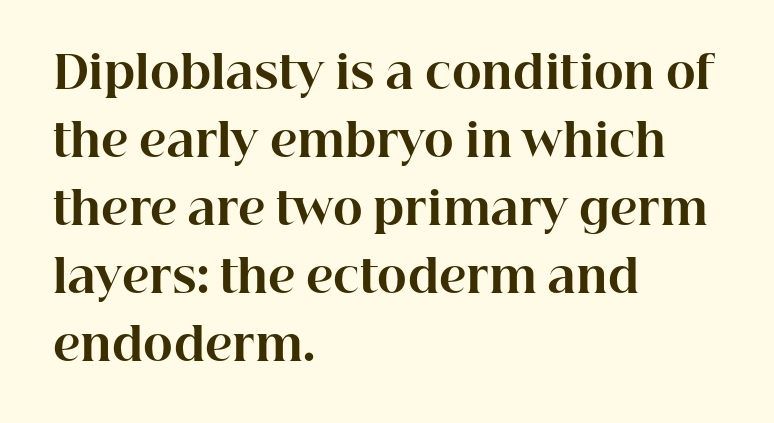
{"serif": "yes", "italic": "no", "bold": "yes", "weight": "bold", "width": "normal", "stroke_contrast": "high", "x_height": "medium", "monospaced": "no", "underline": "no", "align": "left", "line_spacing": "normal", "line_spacing_ratio": 1.51, "letter_spacing": "normal", "letter_spacing_em": 0.0, "glyph_px": 45}
